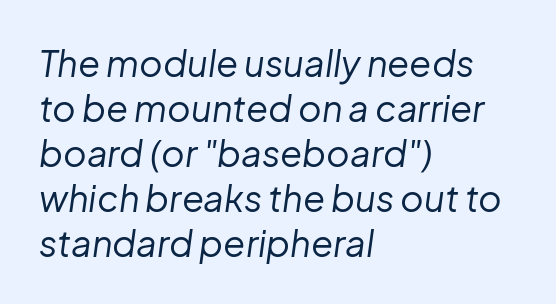
Q: Is the text bold? A: No.
Q: Is the text italic (slanted)? A: Yes, it leans right by about 8 degrees.
Q: Is the text underlined? A: No.
Q: How is the paragraph aligned? A: Left-aligned.
Q: Is the spacing between letters normal or unusually wide? A: Normal.
Q: Is the spacing between lines tight, normal or loose? A: Normal.
Q: Width (condensed, normal, or wide)? A: Normal.
Q: Stroke contrast? A: Low.
Q: x-height? A: Medium.
Q: Monospaced? A: No.
